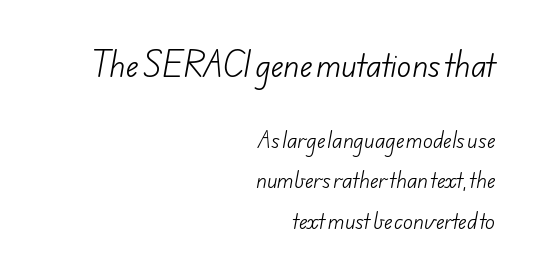
Alignment: flush right. The upper block of text is set noticeably larger than the block beneath it. In terms of letterform style, serifs are entirely absent. Check the space under the baseline: it is left empty. Honestly, the letter spacing is just normal — you wouldn't notice it. Do the characters align in a grid? No, the font is proportional.
